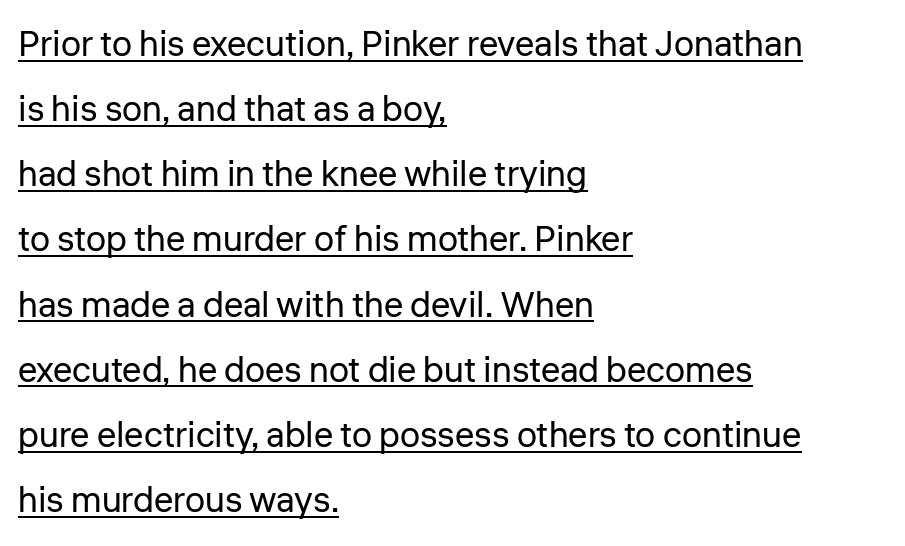
{"serif": "no", "italic": "no", "bold": "no", "weight": "regular", "width": "normal", "stroke_contrast": "low", "x_height": "medium", "monospaced": "no", "underline": "yes", "align": "left", "line_spacing_ratio": 1.81, "letter_spacing": "normal", "letter_spacing_em": 0.0, "glyph_px": 36}
